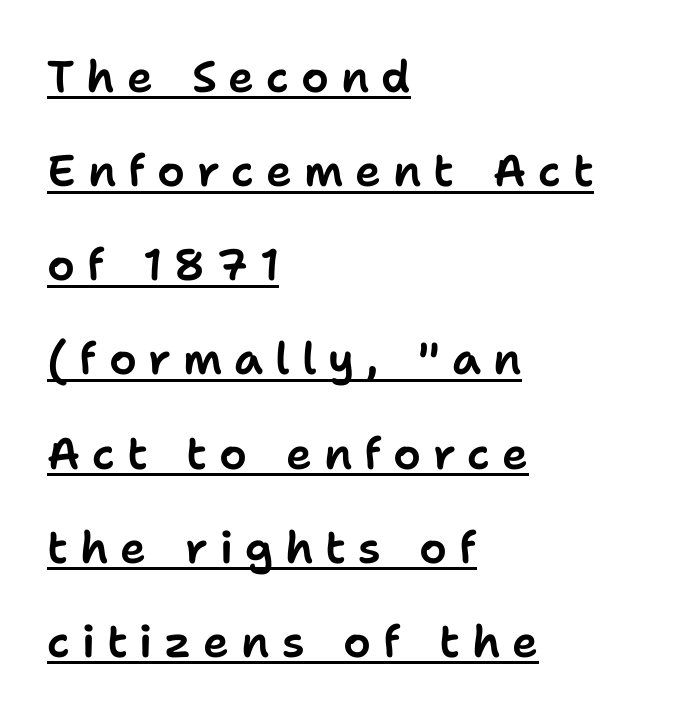
{"serif": "no", "italic": "no", "width": "normal", "stroke_contrast": "low", "x_height": "medium", "monospaced": "no", "underline": "yes", "align": "left", "line_spacing": "loose", "line_spacing_ratio": 2.14, "letter_spacing": "wide", "letter_spacing_em": 0.27, "glyph_px": 44}
